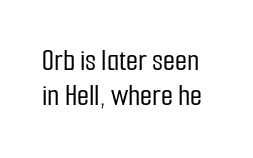
The image shows 31 px condensed sans-serif type, upright; set tight line spacing (1.14x), normal letter spacing, not underlined; low stroke contrast and a medium x-height.
